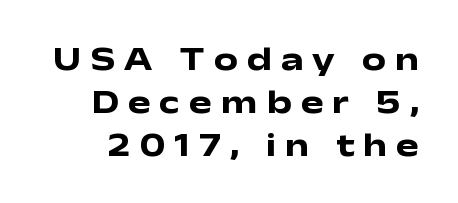
{"serif": "no", "italic": "no", "bold": "yes", "weight": "heavy", "width": "wide", "stroke_contrast": "low", "x_height": "medium", "monospaced": "no", "underline": "no", "line_spacing": "normal", "line_spacing_ratio": 1.27, "letter_spacing": "wide", "letter_spacing_em": 0.26, "glyph_px": 34}
